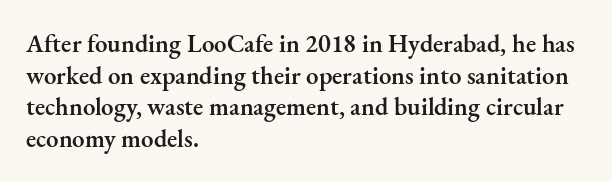
The image shows 25 px text type, upright; set left-aligned, normal line spacing (1.27x), normal letter spacing, not underlined.
